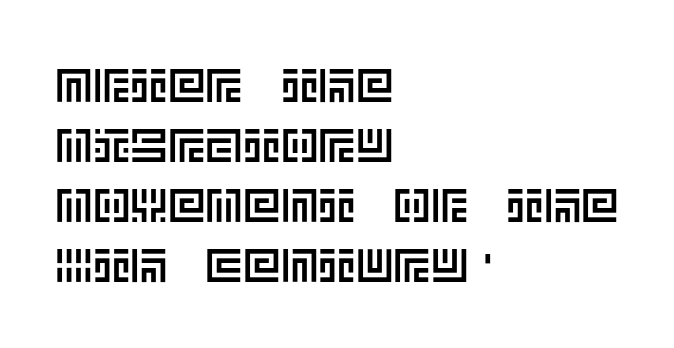
Every stem runs plumb, perpendicular to the baseline. The passage shown has conventional tracking throughout. This rendering features lettering with no underline. Honestly, the row spacing looks completely unremarkable. Each line starts at the same left margin while the right side varies.
